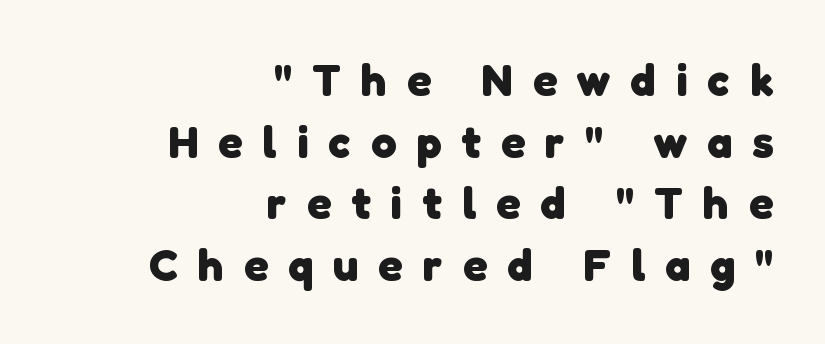
The rendering uses a bold face; every stroke is thick and dark. The designer left line spacing at the default. Spacing verdict: proportional, widths tailored to each character. The passage shown has open, widely tracked lettering throughout. This sample is right-justified, so line beginnings fall wherever the words allow.
